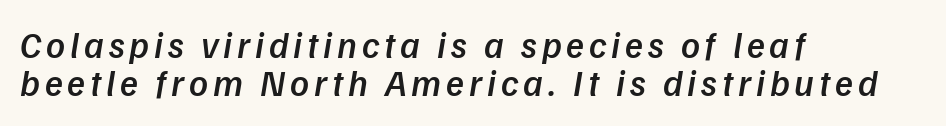
Q: Is the text bold? A: Semi-bold.
Q: Is the text italic (slanted)? A: Yes, it leans right by about 9 degrees.
Q: Is the text underlined? A: No.
Q: How is the paragraph aligned? A: Left-aligned.
Q: Is the spacing between lines tight, normal or loose? A: Tight.
Q: Width (condensed, normal, or wide)? A: Normal.
Q: Stroke contrast? A: Low.
Q: x-height? A: Medium.
Q: Monospaced? A: No.
